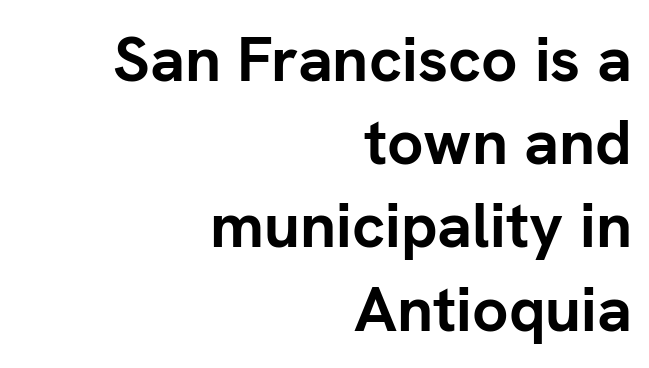
Nobody touched the tracking dial on this one. The letters advance in unequal steps, a hallmark of proportional type. It's the straight-up-and-down kind of type. The glyphs have the mass of a bold cut. The type family on display is of the sans-serif kind.
